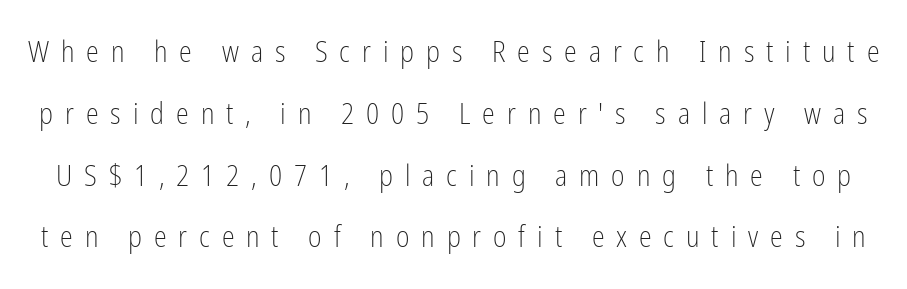
Q: Is the text bold? A: No.
Q: Is the text italic (slanted)? A: No, it is upright.
Q: Is the typeface a serif or a sans-serif typeface? A: Sans-serif.
Q: Is the text underlined? A: No.
Q: Is the spacing between letters normal or unusually wide? A: Unusually wide.
Q: Is the spacing between lines tight, normal or loose? A: Loose.
Q: Width (condensed, normal, or wide)? A: Condensed.
Q: Stroke contrast? A: Low.
Q: x-height? A: Medium.
Q: Monospaced? A: No.
